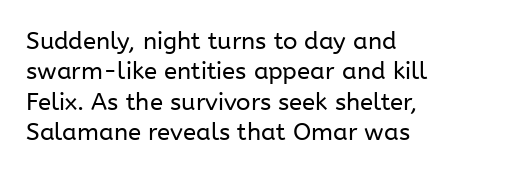
The image shows 24 px text type, upright; set left-aligned, normal line spacing (1.27x), normal letter spacing, not underlined.
